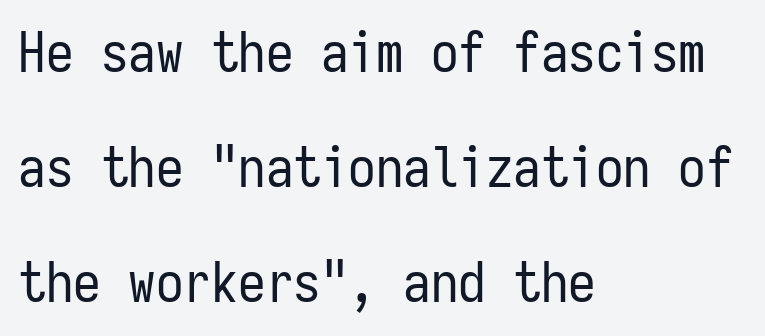
The image shows 55 px regular-weight, condensed sans-serif type, upright, monospaced; set left-aligned, loose line spacing (2.09x), normal letter spacing, not underlined; low stroke contrast and a medium x-height.
